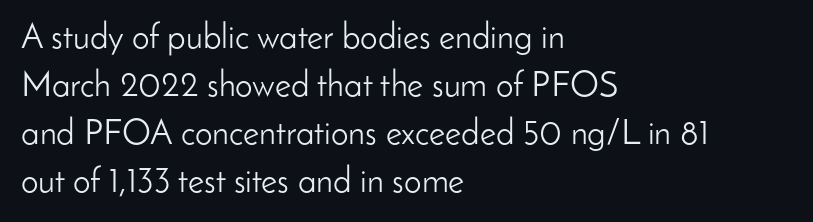
This sample uses plain, unmodified letter spacing. The typesetting does not lean heavy: it is not bold. The paragraph shown leans on its left margin. Only glyphs here, with clear space below each row. In terms of posture, this sample is upright. Note the varied advance widths — an 'i' is clearly narrower than an 'm'.
